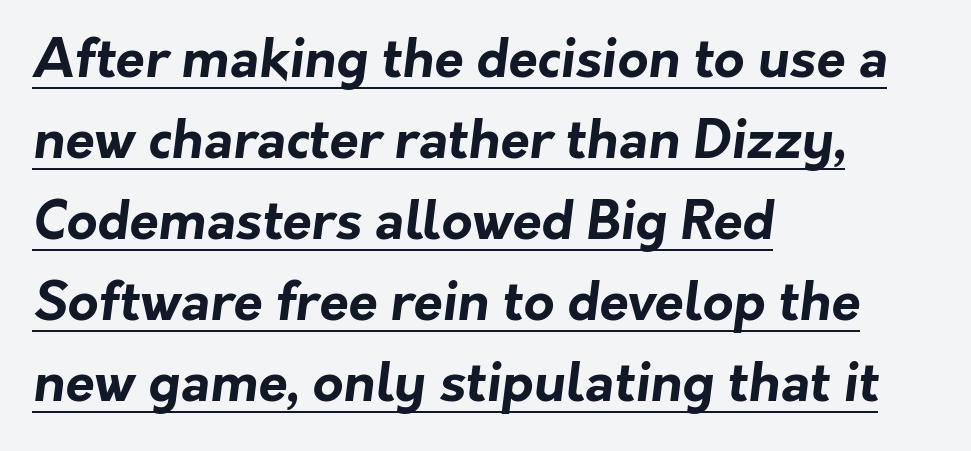
Q: Is the text bold? A: Yes.
Q: Is the typeface a serif or a sans-serif typeface? A: Sans-serif.
Q: Is the text underlined? A: Yes.
Q: How is the paragraph aligned? A: Left-aligned.
Q: Is the spacing between letters normal or unusually wide? A: Normal.
Q: Is the spacing between lines tight, normal or loose? A: Normal.
Q: Width (condensed, normal, or wide)? A: Normal.
Q: Stroke contrast? A: Low.
Q: x-height? A: Medium.
Q: Monospaced? A: No.
